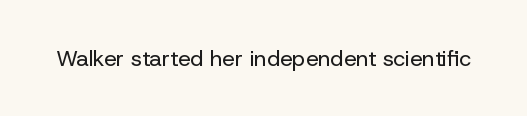
Q: Is the text bold? A: No.
Q: Is the text italic (slanted)? A: No, it is upright.
Q: Is the text underlined? A: No.
Q: Is the spacing between letters normal or unusually wide? A: Normal.
